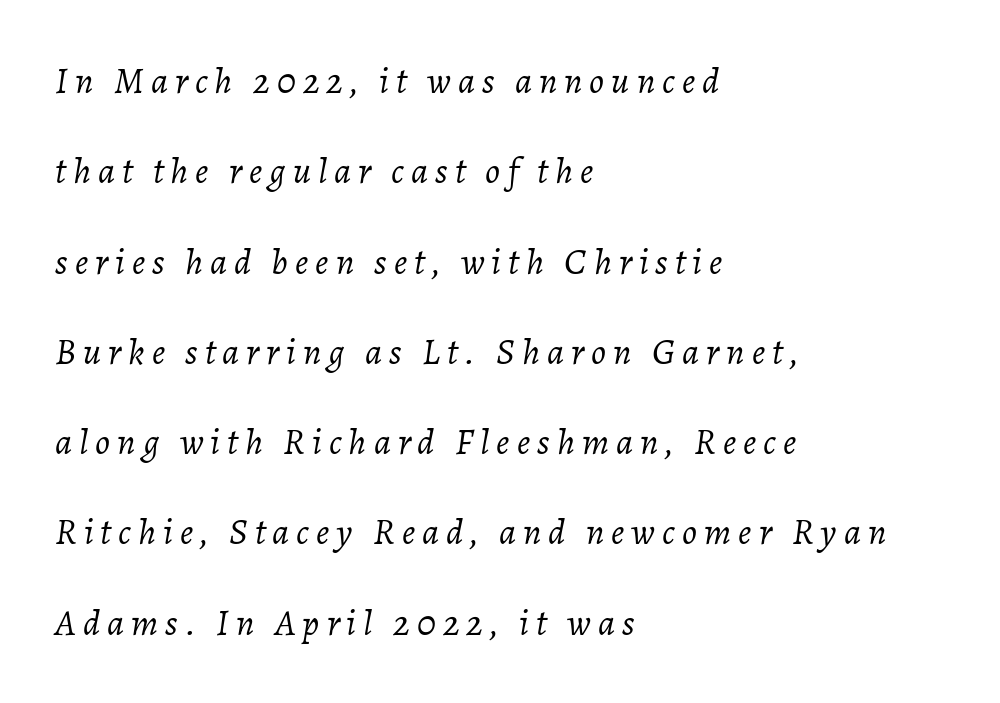
The image shows 37 px light type, italic (leaning right); set left-aligned, loose line spacing (2.44x), not underlined; low stroke contrast and a medium x-height.
